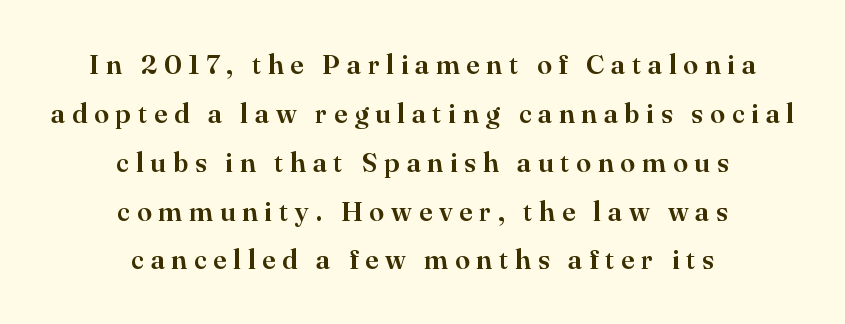
Has an underline been added? It has not. This rendering uses center alignment, leaving both contours irregular but symmetric. A typesetter would call this heavily tracked-out type. Tall strokes in this sample are plumb rather than angled.
